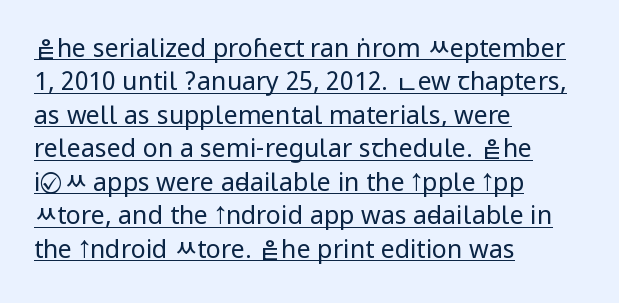
Casual observation: everything's shoved over to the left. Between one letter and the next there's only the usual sliver of space. Underlining? Definitely there. This is the regular roman posture of the typeface.
